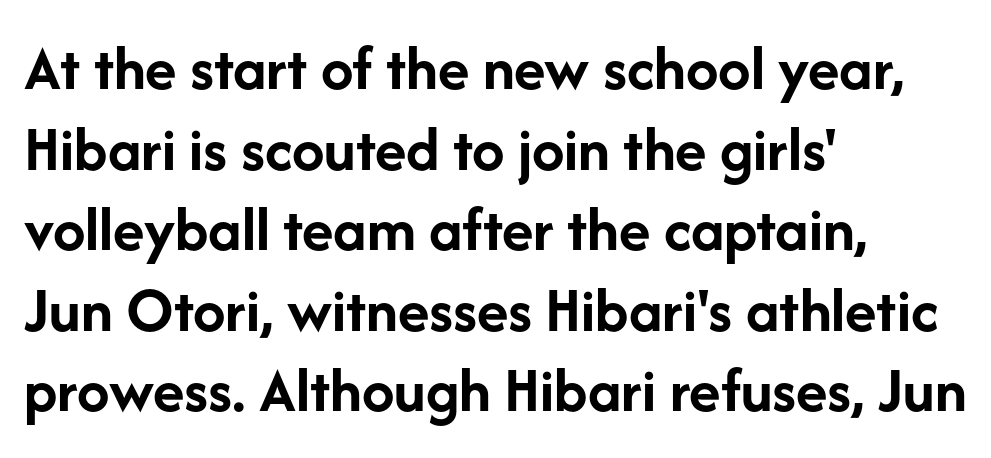
The image shows 65 px semibold sans-serif type, upright; set left-aligned, line spacing 1.24x, normal letter spacing, not underlined; low stroke contrast and a medium x-height.
